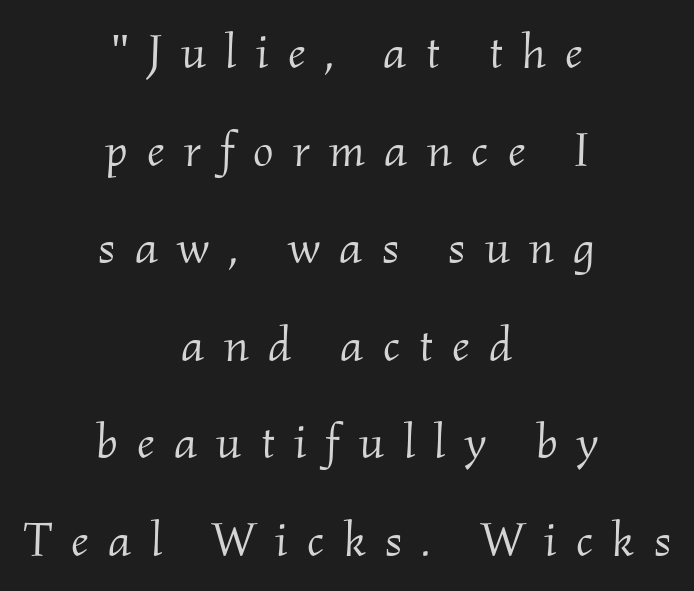
{"serif": "yes", "italic": "yes", "lean": "right", "slant_degrees": 2, "bold": "no", "weight": "light", "width": "normal", "stroke_contrast": "medium", "x_height": "small", "monospaced": "no", "underline": "no", "align": "center", "line_spacing": "loose", "line_spacing_ratio": 1.99, "letter_spacing": "wide", "letter_spacing_em": 0.39, "glyph_px": 49}
